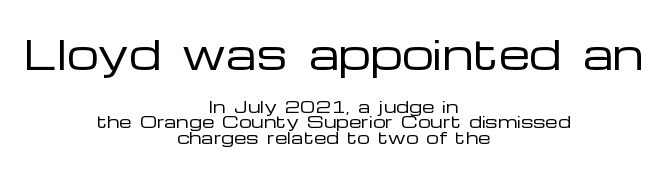
The image shows 40 px regular-weight, wide sans-serif type, upright; set centered, tight line spacing (0.97x), normal letter spacing, not underlined; the first (top) block is 2.5x larger; low stroke contrast and a medium x-height.
